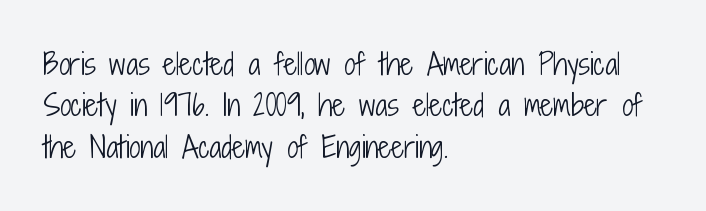
{"serif": "no", "italic": "no", "bold": "no", "weight": "light", "width": "condensed", "stroke_contrast": "low", "x_height": "medium", "monospaced": "no", "underline": "no", "align": "left", "line_spacing": "normal", "line_spacing_ratio": 1.48, "letter_spacing": "normal", "letter_spacing_em": 0.0, "glyph_px": 28}
